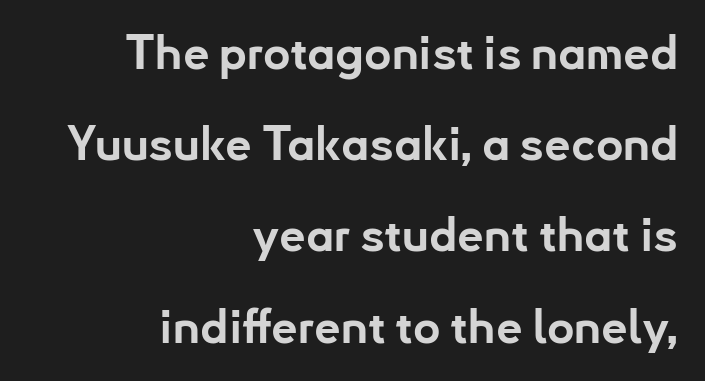
The foot of each line stays bare and open. Spacing verdict: proportional, widths tailored to each character. Leading: increased. Do the letters lean? They stand straight.
